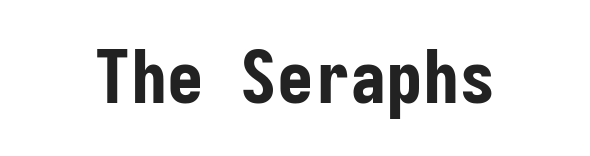
On the weight axis this lands at bold, roughly 700. The letters carry no serifs — their stems end cleanly without finishing strokes. The type is set solid horizontally, with unmodified tracking. The area under the type is left untouched. The typography opts for an upright posture over an oblique one. Note the uniform advance width — an 'i' takes as much space as an 'm'.
